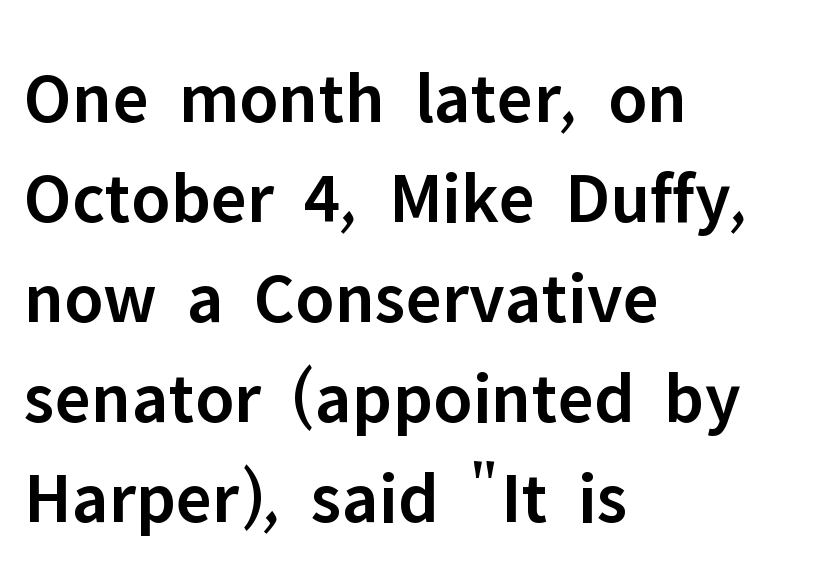
{"serif": "no", "italic": "no", "bold": "semi", "weight": "semibold", "width": "normal", "stroke_contrast": "low", "x_height": "medium", "monospaced": "no", "underline": "no", "align": "left", "line_spacing": "normal", "line_spacing_ratio": 1.35, "letter_spacing": "normal", "letter_spacing_em": 0.0, "glyph_px": 74}
